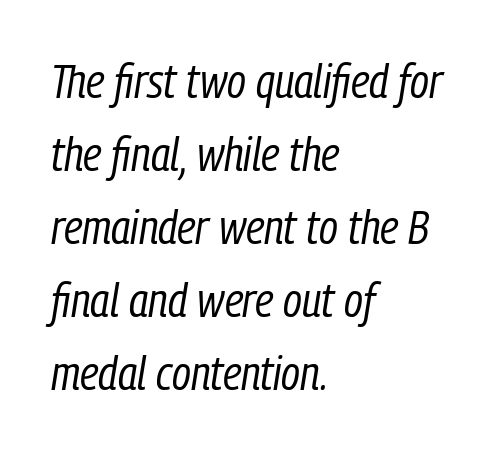
Q: Is the text bold? A: No.
Q: Is the text italic (slanted)? A: Yes, it leans right by about 9 degrees.
Q: Is the text underlined? A: No.
Q: How is the paragraph aligned? A: Left-aligned.
Q: Is the spacing between letters normal or unusually wide? A: Normal.
Q: Is the spacing between lines tight, normal or loose? A: Normal.
Q: Width (condensed, normal, or wide)? A: Condensed.
Q: Stroke contrast? A: Low.
Q: x-height? A: Medium.
Q: Monospaced? A: No.
